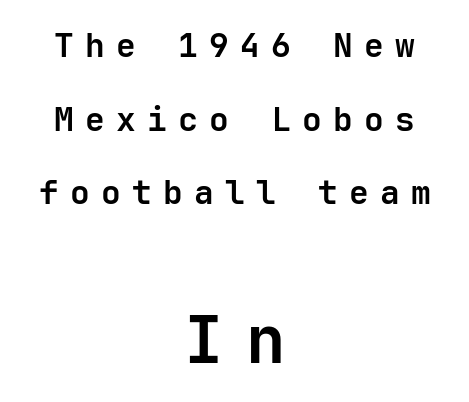
Q: Is the text bold? A: Yes.
Q: Is the text italic (slanted)? A: No, it is upright.
Q: Is the typeface a serif or a sans-serif typeface? A: Sans-serif.
Q: Is the text underlined? A: No.
Q: How is the paragraph aligned? A: Centered.
Q: Is the spacing between letters normal or unusually wide? A: Unusually wide.
Q: Is the spacing between lines tight, normal or loose? A: Loose.
Q: Which block of text is set in a larger size, the first (top) or the second (bottom)? A: The second (bottom) one.
Q: Width (condensed, normal, or wide)? A: Normal.
Q: Stroke contrast? A: Low.
Q: x-height? A: Medium.
